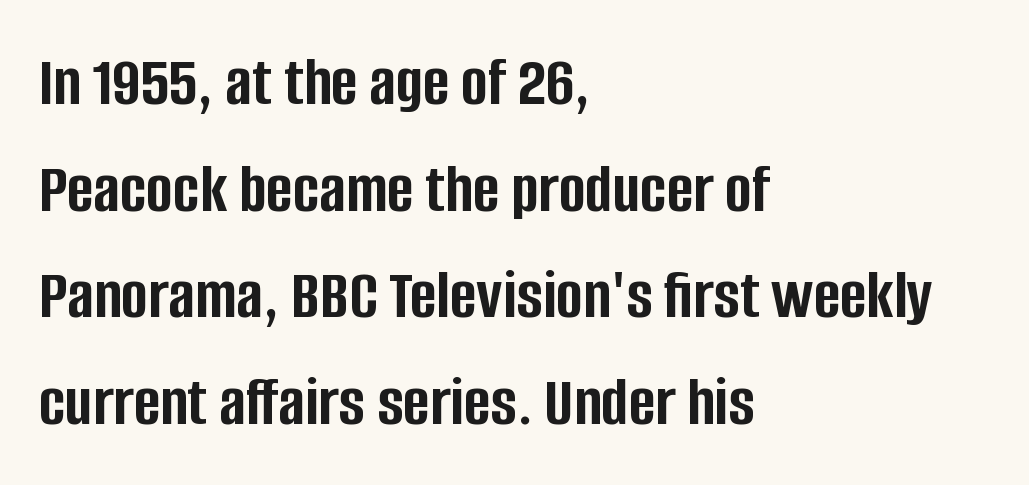
The image shows 72 px semibold, condensed sans-serif type, upright; set left-aligned, normal line spacing (1.48x), normal letter spacing, not underlined; low stroke contrast and a large x-height.
